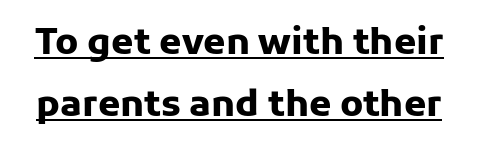
{"serif": "no", "italic": "no", "bold": "yes", "weight": "heavy", "width": "normal", "stroke_contrast": "low", "x_height": "medium", "monospaced": "no", "underline": "yes", "line_spacing_ratio": 1.72, "letter_spacing": "normal", "letter_spacing_em": 0.0, "glyph_px": 36}
